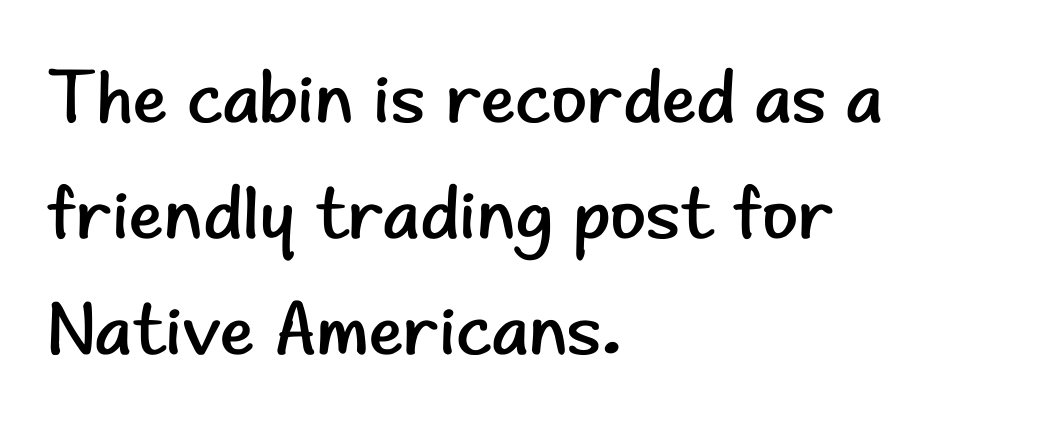
{"serif": "no", "italic": "no", "bold": "no", "weight": "regular", "width": "normal", "stroke_contrast": "low", "x_height": "small", "monospaced": "no", "underline": "no", "align": "left", "line_spacing": "normal", "line_spacing_ratio": 1.57, "letter_spacing": "normal", "letter_spacing_em": 0.0, "glyph_px": 74}
